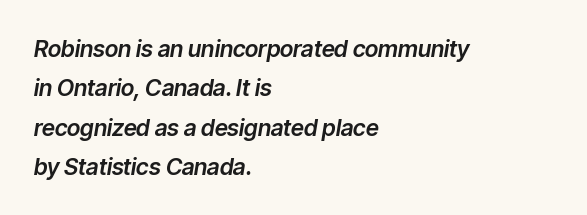
Q: Is the text italic (slanted)? A: Yes, it leans right by about 9 degrees.
Q: Is the text underlined? A: No.
Q: How is the paragraph aligned? A: Left-aligned.
Q: Is the spacing between letters normal or unusually wide? A: Normal.
